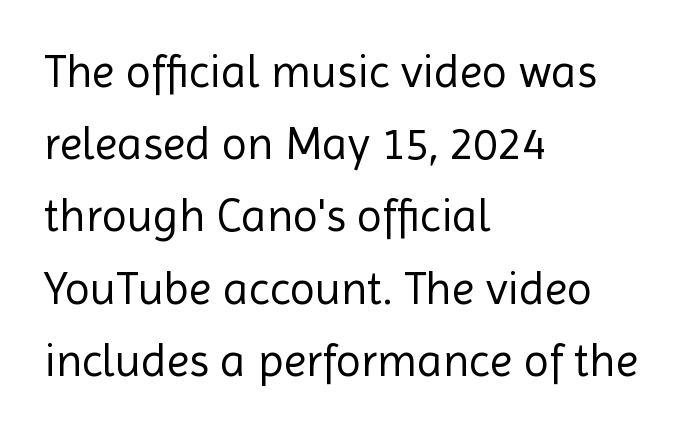
{"serif": "no", "italic": "no", "bold": "no", "weight": "regular", "width": "normal", "x_height": "medium", "monospaced": "no", "underline": "no", "align": "left", "line_spacing": "normal", "line_spacing_ratio": 1.57, "letter_spacing": "normal", "letter_spacing_em": 0.0, "glyph_px": 46}
